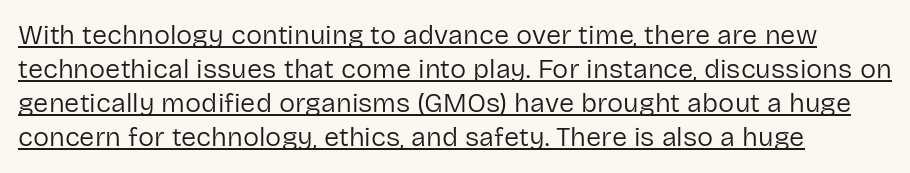
Q: Is the text bold? A: No.
Q: Is the text italic (slanted)? A: No, it is upright.
Q: Is the text underlined? A: Yes.
Q: How is the paragraph aligned? A: Left-aligned.
Q: Is the spacing between letters normal or unusually wide? A: Normal.
Q: Is the spacing between lines tight, normal or loose? A: Normal.
